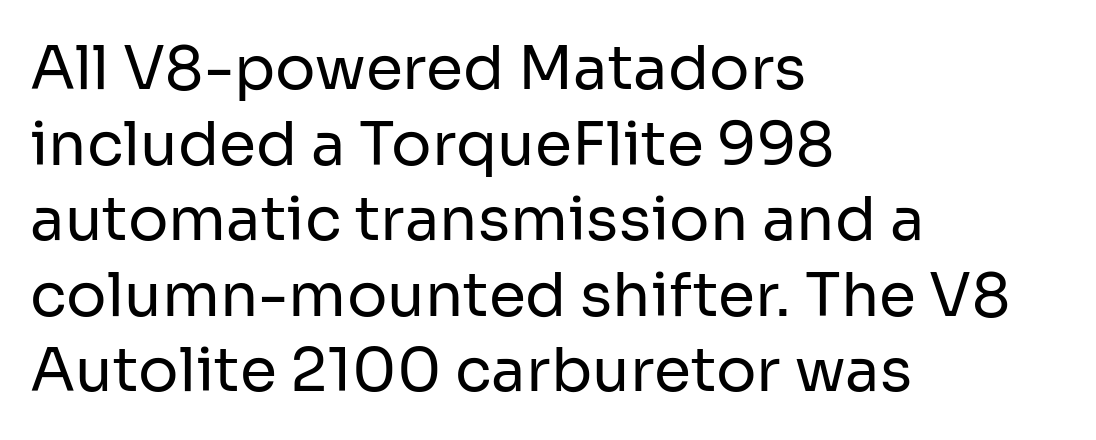
Q: Is the text bold? A: No.
Q: Is the text italic (slanted)? A: No, it is upright.
Q: Is the typeface a serif or a sans-serif typeface? A: Sans-serif.
Q: Is the text underlined? A: No.
Q: How is the paragraph aligned? A: Left-aligned.
Q: Is the spacing between letters normal or unusually wide? A: Normal.
Q: Is the spacing between lines tight, normal or loose? A: Normal.
Q: Width (condensed, normal, or wide)? A: Normal.
Q: Stroke contrast? A: Low.
Q: x-height? A: Medium.
Q: Monospaced? A: No.
